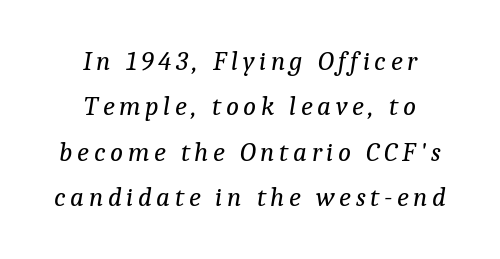
{"italic": "yes", "lean": "right", "slant_degrees": 9, "bold": "no", "underline": "no", "align": "center", "line_spacing": "normal", "line_spacing_ratio": 1.68, "glyph_px": 27}
